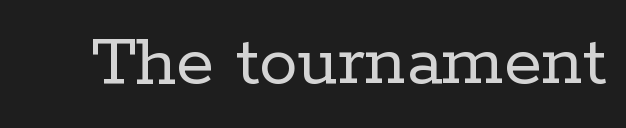
Q: Is the text bold? A: No.
Q: Is the text italic (slanted)? A: No, it is upright.
Q: Is the typeface a serif or a sans-serif typeface? A: Serif.
Q: Is the text underlined? A: No.
Q: Is the spacing between letters normal or unusually wide? A: Normal.
Q: Width (condensed, normal, or wide)? A: Normal.
Q: Stroke contrast? A: Low.
Q: x-height? A: Medium.
Q: Monospaced? A: No.
